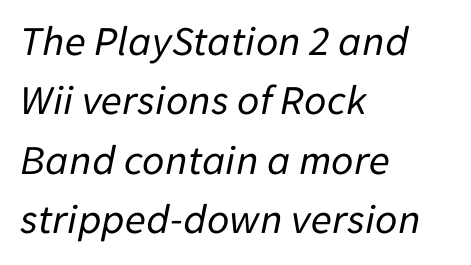
The image shows 43 px regular-weight type, italic (leaning right); set left-aligned, normal line spacing (1.38x), normal letter spacing, not underlined; low stroke contrast and a medium x-height.
